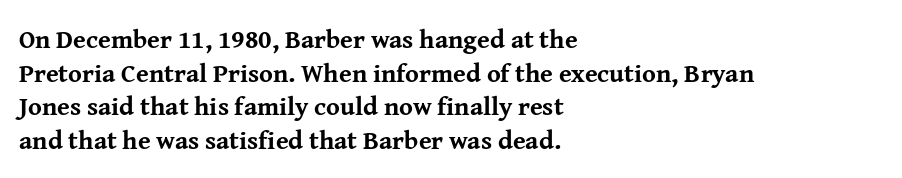
Q: Is the text bold? A: Yes.
Q: Is the text italic (slanted)? A: No, it is upright.
Q: Is the text underlined? A: No.
Q: How is the paragraph aligned? A: Left-aligned.
Q: Is the spacing between letters normal or unusually wide? A: Normal.
Q: Is the spacing between lines tight, normal or loose? A: Normal.
